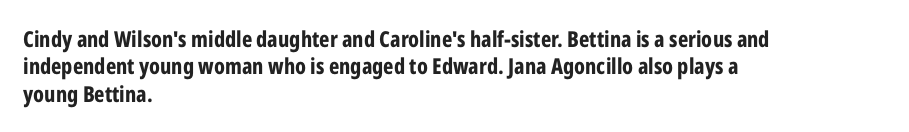
Q: Is the text bold? A: Yes.
Q: Is the text italic (slanted)? A: No, it is upright.
Q: Is the text underlined? A: No.
Q: How is the paragraph aligned? A: Left-aligned.
Q: Is the spacing between letters normal or unusually wide? A: Normal.
Q: Is the spacing between lines tight, normal or loose? A: Normal.
